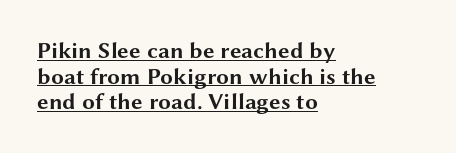
Q: Is the text bold? A: Yes.
Q: Is the text italic (slanted)? A: No, it is upright.
Q: Is the text underlined? A: Yes.
Q: How is the paragraph aligned? A: Left-aligned.
Q: Is the spacing between letters normal or unusually wide? A: Normal.
Q: Is the spacing between lines tight, normal or loose? A: Tight.
